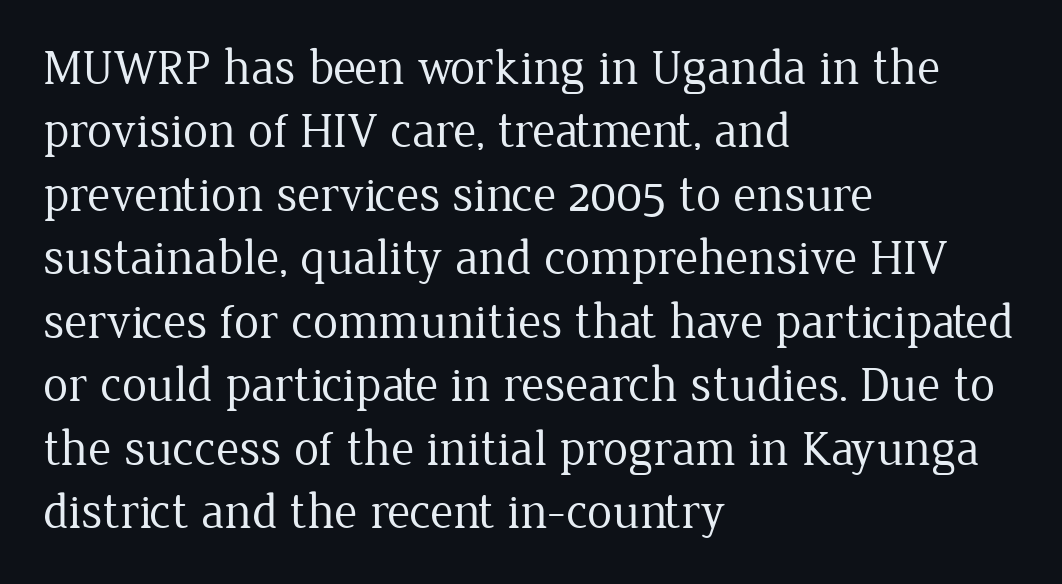
The image shows 50 px regular-weight serif type, upright; set left-aligned, normal line spacing (1.27x), normal letter spacing, not underlined; low stroke contrast and a medium x-height.
